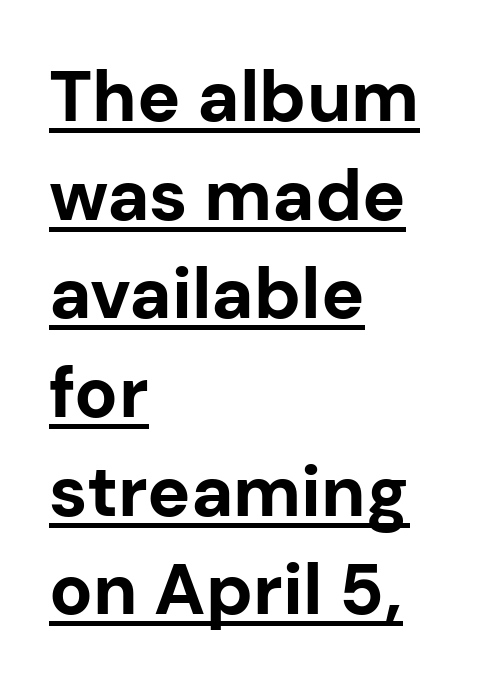
The rendering uses the underline text-decoration. Does the weight exceed regular? Yes, all the way to bold. Do the characters align in a grid? No, the font is proportional. You could call the tracking neutral — neither tight nor loose.
